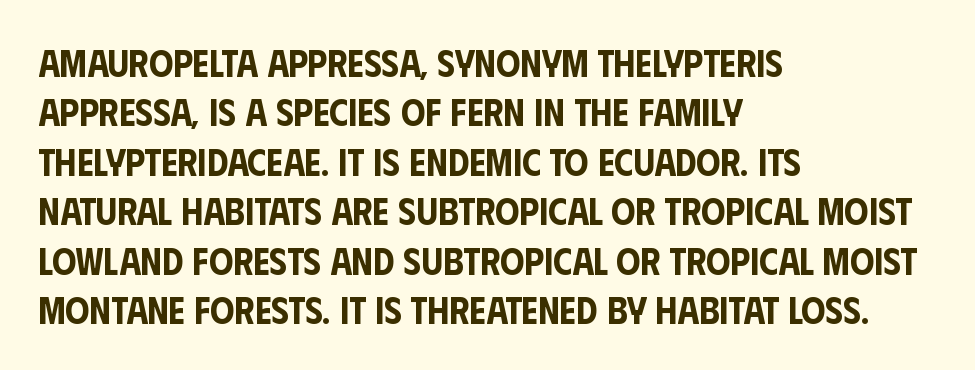
Q: Is the text italic (slanted)? A: No, it is upright.
Q: Is the typeface a serif or a sans-serif typeface? A: Sans-serif.
Q: Is the text underlined? A: No.
Q: How is the paragraph aligned? A: Left-aligned.
Q: Is the spacing between letters normal or unusually wide? A: Normal.
Q: Is the spacing between lines tight, normal or loose? A: Normal.
Q: Width (condensed, normal, or wide)? A: Condensed.
Q: Stroke contrast? A: Low.
Q: x-height? A: Large.
Q: Monospaced? A: No.
